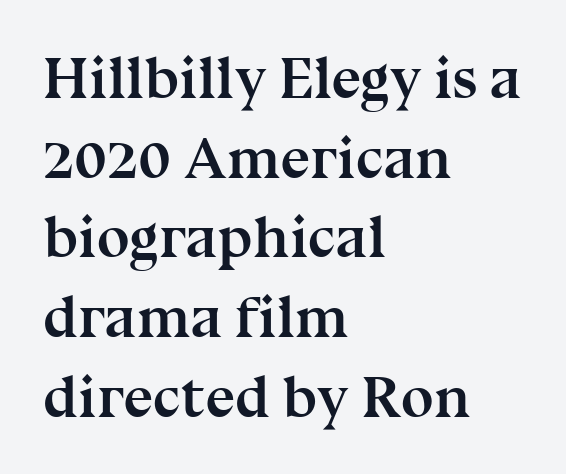
The designer went with a serif here, giving each stem small feet. Students, observe: this is what conventionally led text looks like. What stands out about the letter spacing? Nothing — it is the standard amount. The area under the type is left untouched. Vertical strokes here are truly vertical.
